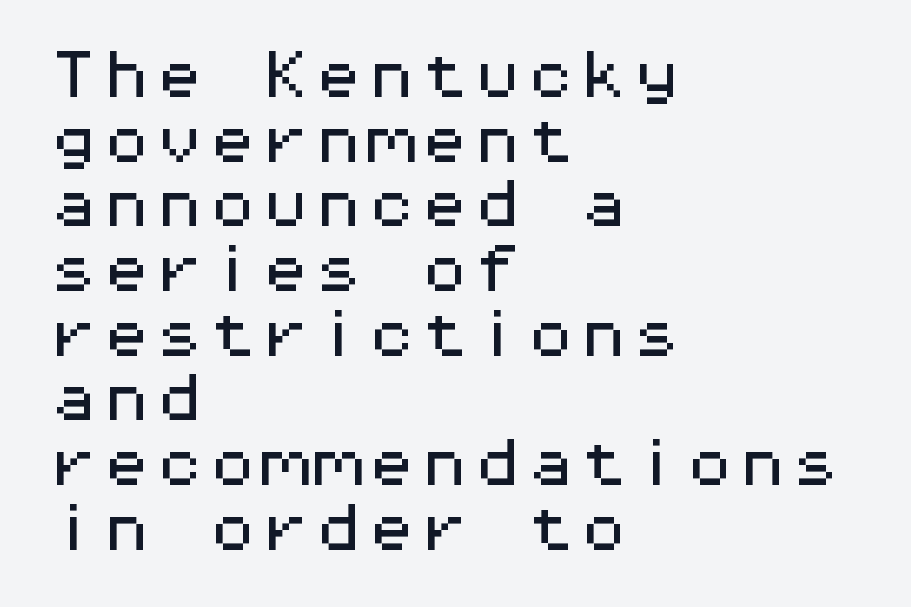
The image shows 53 px wide sans-serif type, upright, monospaced; set left-aligned, line spacing 1.22x, normal letter spacing, not underlined; medium stroke contrast and a medium x-height.
